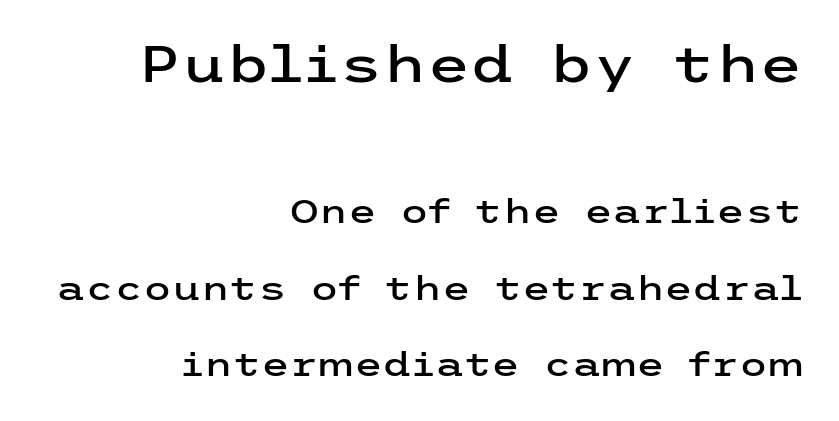
Q: Is the text italic (slanted)? A: No, it is upright.
Q: Is the typeface a serif or a sans-serif typeface? A: Sans-serif.
Q: Is the text underlined? A: No.
Q: How is the paragraph aligned? A: Right-aligned.
Q: Is the spacing between letters normal or unusually wide? A: Normal.
Q: Is the spacing between lines tight, normal or loose? A: Loose.
Q: Which block of text is set in a larger size, the first (top) or the second (bottom)? A: The first (top) one.
Q: Width (condensed, normal, or wide)? A: Wide.
Q: Stroke contrast? A: Low.
Q: x-height? A: Medium.
